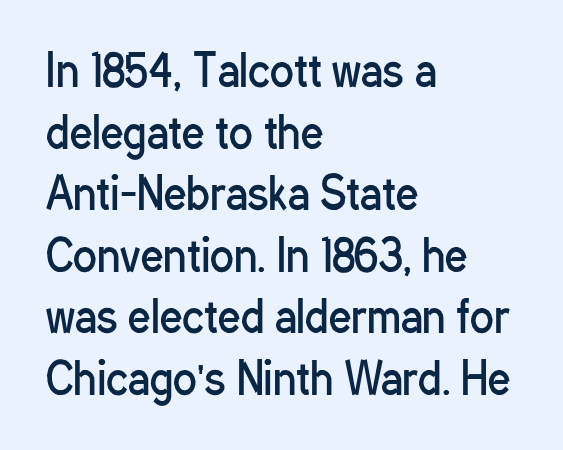
{"serif": "no", "italic": "no", "bold": "no", "weight": "regular", "width": "condensed", "stroke_contrast": "low", "x_height": "medium", "monospaced": "no", "underline": "no", "align": "left", "line_spacing": "normal", "line_spacing_ratio": 1.4, "letter_spacing": "normal", "letter_spacing_em": 0.0, "glyph_px": 44}
